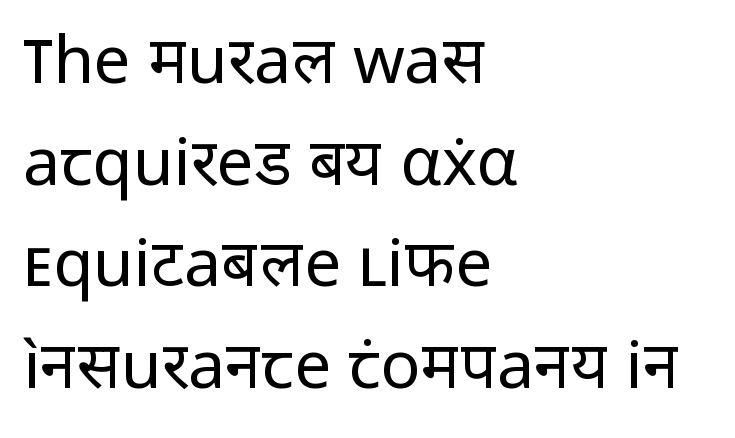
The image shows 66 px regular-weight sans-serif type, upright; set left-aligned, normal line spacing (1.54x), normal letter spacing, not underlined; low stroke contrast and a medium x-height.
